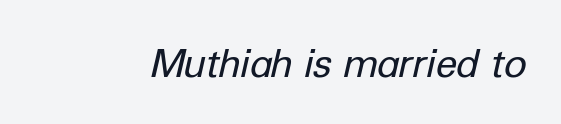
Q: Is the text bold? A: No.
Q: Is the text italic (slanted)? A: Yes, it leans right by about 12 degrees.
Q: Is the text underlined? A: No.
Q: Is the spacing between letters normal or unusually wide? A: Normal.
Q: Width (condensed, normal, or wide)? A: Normal.
Q: Stroke contrast? A: Low.
Q: x-height? A: Medium.
Q: Monospaced? A: No.
